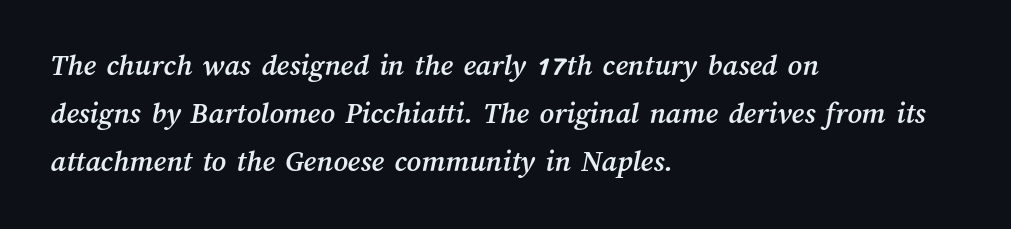
Q: Is the text underlined? A: No.
Q: How is the paragraph aligned? A: Left-aligned.
Q: Is the spacing between letters normal or unusually wide? A: Normal.
Q: Is the spacing between lines tight, normal or loose? A: Normal.
Q: Width (condensed, normal, or wide)? A: Normal.
Q: Stroke contrast? A: Medium.
Q: x-height? A: Medium.
Q: Monospaced? A: No.
